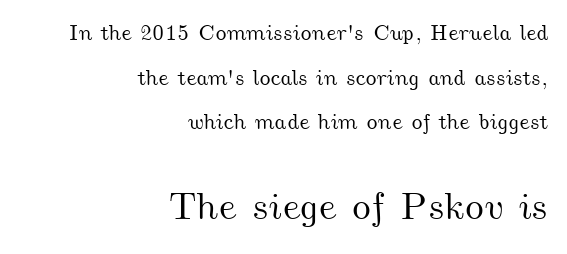
{"width": "wide", "stroke_contrast": "medium", "x_height": "small", "monospaced": "no", "underline": "no", "align": "right", "line_spacing": "loose", "line_spacing_ratio": 2.03, "letter_spacing": "normal", "letter_spacing_em": 0.0, "larger_block": "second", "size_ratio": 1.73, "glyph_px": 38}
